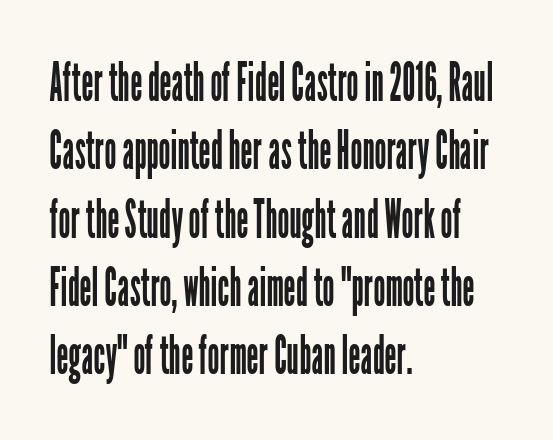
{"serif": "no", "italic": "no", "bold": "no", "weight": "regular", "width": "condensed", "stroke_contrast": "low", "x_height": "medium", "monospaced": "no", "underline": "no", "align": "left", "line_spacing": "normal", "line_spacing_ratio": 1.29, "letter_spacing": "normal", "letter_spacing_em": 0.0, "glyph_px": 53}
